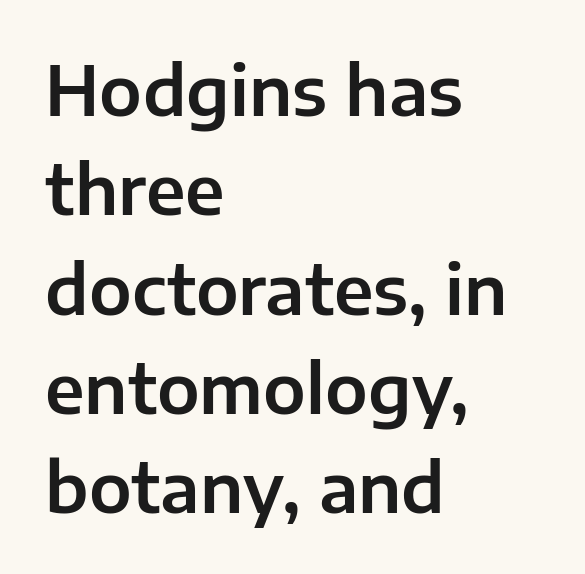
A normal amount of white space separates one row of letters from the next. Compared with typical body copy, the letter spacing here is the same. Teacher's note: observe the even left margin — that is flush-left alignment. Note the varied advance widths — an 'i' is clearly narrower than an 'm'. What kind of face is this? One without serifs — a sans. A bare baseline throughout the passage.
